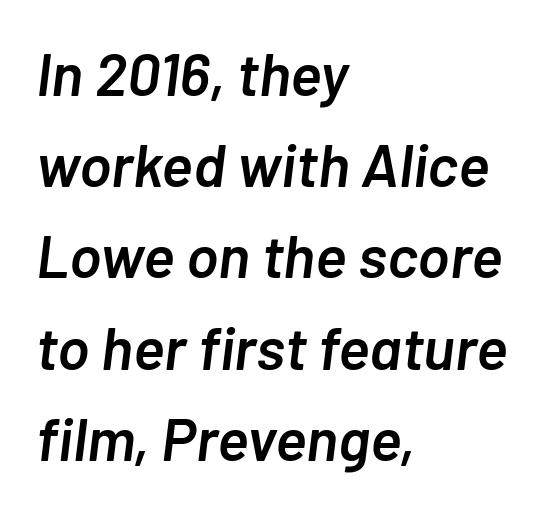
The image shows 60 px semibold type, italic (leaning right); set left-aligned, normal line spacing (1.52x), normal letter spacing, not underlined; low stroke contrast and a medium x-height.
